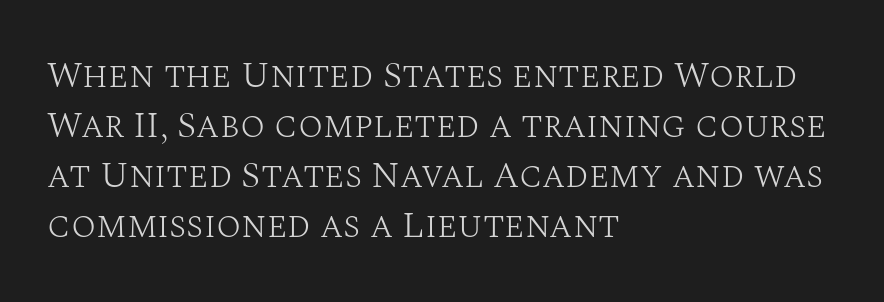
{"serif": "yes", "italic": "no", "bold": "no", "weight": "light", "width": "normal", "stroke_contrast": "medium", "x_height": "large", "monospaced": "no", "underline": "no", "align": "left", "line_spacing": "normal", "line_spacing_ratio": 1.35, "letter_spacing": "normal", "letter_spacing_em": 0.0, "glyph_px": 37}
